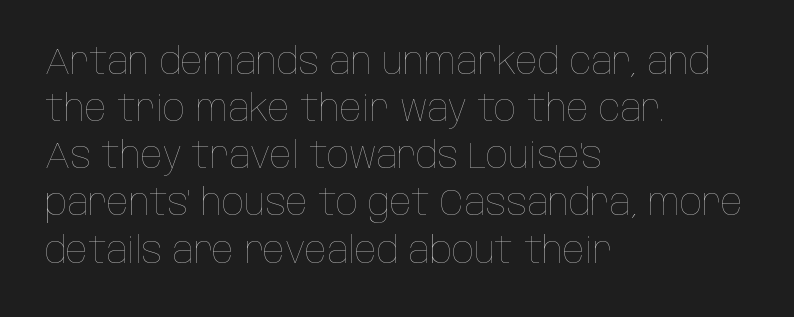
The image shows 36 px thin, condensed type, upright; set left-aligned, normal line spacing (1.31x), normal letter spacing, not underlined; low stroke contrast and a large x-height.
